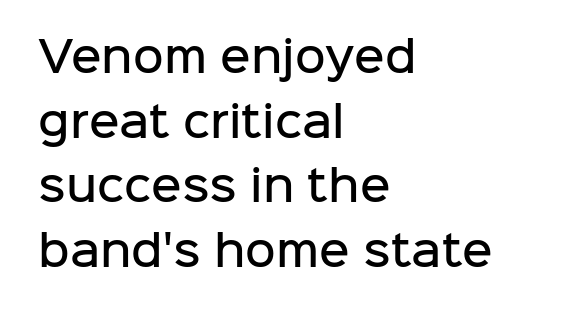
{"serif": "no", "italic": "no", "bold": "semi", "weight": "semibold", "width": "normal", "stroke_contrast": "low", "x_height": "medium", "monospaced": "no", "underline": "no", "align": "left", "line_spacing": "normal", "line_spacing_ratio": 1.54, "letter_spacing": "normal", "letter_spacing_em": 0.0, "glyph_px": 42}
